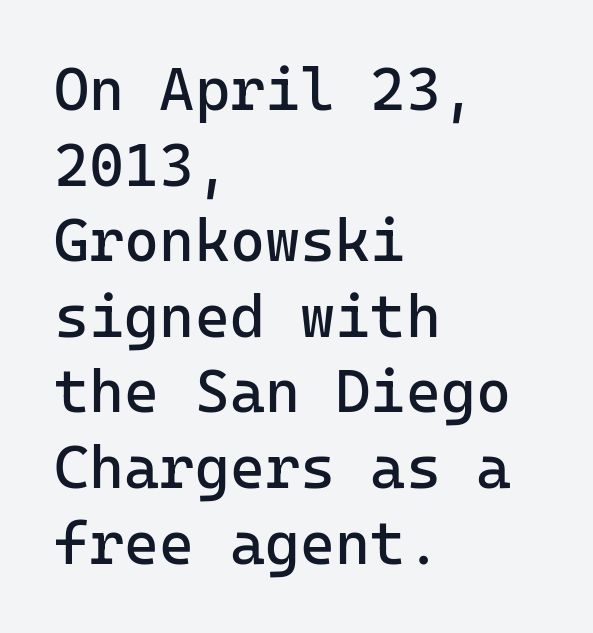
{"serif": "no", "italic": "no", "bold": "no", "weight": "regular", "width": "normal", "stroke_contrast": "low", "x_height": "medium", "monospaced": "yes", "underline": "no", "align": "left", "line_spacing": "normal", "line_spacing_ratio": 1.26, "letter_spacing": "normal", "letter_spacing_em": 0.0, "glyph_px": 60}
